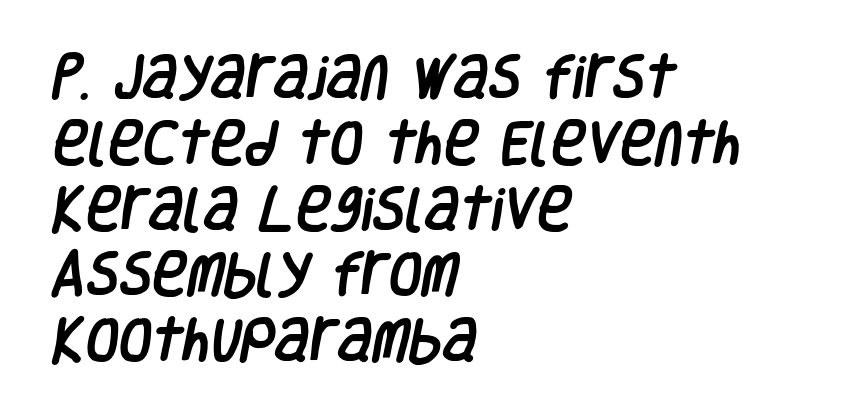
Caption: multi-line text, flush left, ragged right. Leading: standard. Bare-footed words on every line. Proportional: the letters do not fall into vertical columns.
